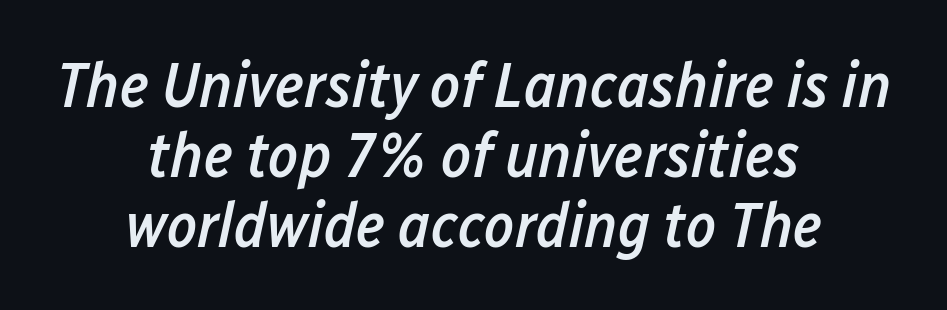
Q: Is the text bold? A: Semi-bold.
Q: Is the text italic (slanted)? A: Yes, it leans right by about 12 degrees.
Q: Is the text underlined? A: No.
Q: How is the paragraph aligned? A: Centered.
Q: Is the spacing between letters normal or unusually wide? A: Normal.
Q: Is the spacing between lines tight, normal or loose? A: Tight.
Q: Width (condensed, normal, or wide)? A: Condensed.
Q: Stroke contrast? A: Low.
Q: x-height? A: Medium.
Q: Monospaced? A: No.
